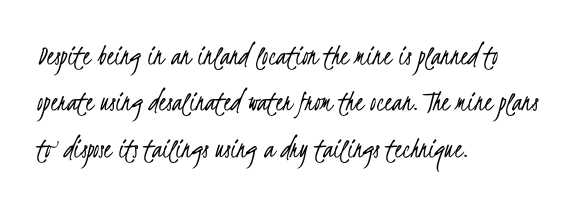
Underlining? Definitely not there. What's the leading like? Ordinary, nothing unusual. Is this a fixed-width face? No — the glyphs have proportional, varying widths. In terms of letterform style, serifs are entirely absent. Think standard paragraph weight, or any step lighter than that. The lines are quadded left.
